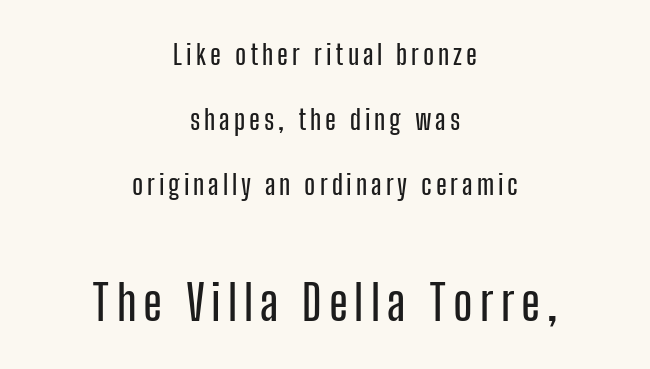
Q: Is the text italic (slanted)? A: No, it is upright.
Q: Is the typeface a serif or a sans-serif typeface? A: Sans-serif.
Q: Is the text underlined? A: No.
Q: How is the paragraph aligned? A: Centered.
Q: Is the spacing between lines tight, normal or loose? A: Loose.
Q: Which block of text is set in a larger size, the first (top) or the second (bottom)? A: The second (bottom) one.
Q: Width (condensed, normal, or wide)? A: Condensed.
Q: Stroke contrast? A: Low.
Q: x-height? A: Medium.
Q: Monospaced? A: No.
